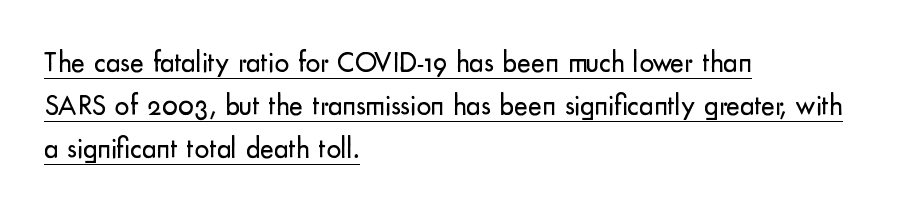
Q: Is the text bold? A: No.
Q: Is the text italic (slanted)? A: No, it is upright.
Q: Is the typeface a serif or a sans-serif typeface? A: Sans-serif.
Q: Is the text underlined? A: Yes.
Q: How is the paragraph aligned? A: Left-aligned.
Q: Is the spacing between letters normal or unusually wide? A: Normal.
Q: Is the spacing between lines tight, normal or loose? A: Normal.
Q: Width (condensed, normal, or wide)? A: Normal.
Q: Stroke contrast? A: Low.
Q: x-height? A: Small.
Q: Monospaced? A: No.
